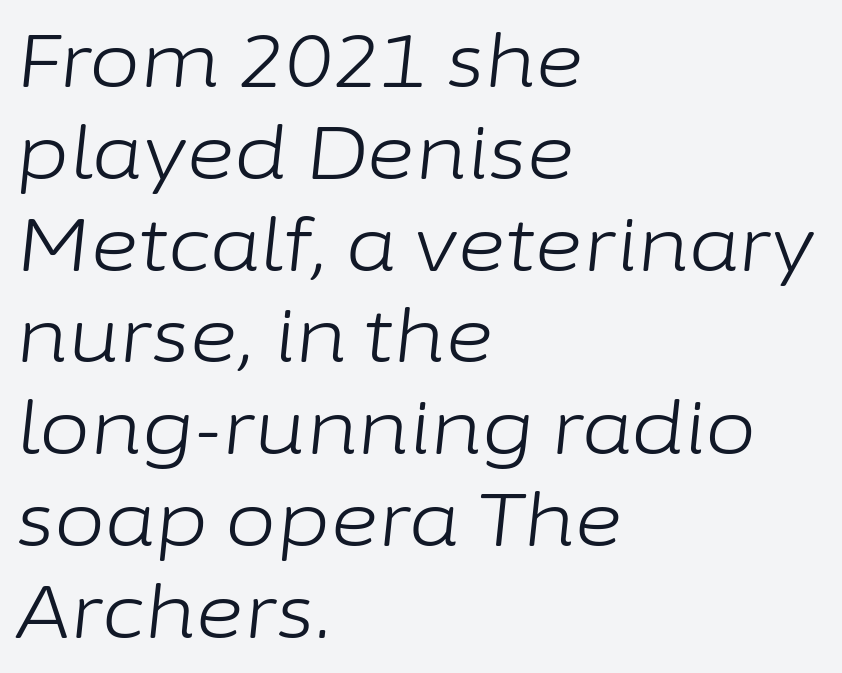
{"italic": "yes", "lean": "right", "slant_degrees": 6, "bold": "no", "weight": "light", "width": "normal", "stroke_contrast": "low", "x_height": "medium", "monospaced": "no", "underline": "no", "align": "left", "line_spacing_ratio": 1.24, "letter_spacing": "normal", "letter_spacing_em": 0.0, "glyph_px": 74}
